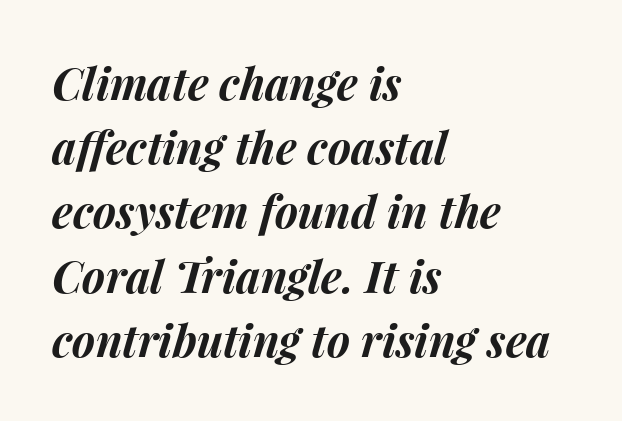
Where is the straight margin? On the left. Note the varied advance widths — an 'i' is clearly narrower than an 'm'. The tracking reads as untouched default to a designer's eye. The rows are spaced the way most documents space them.
